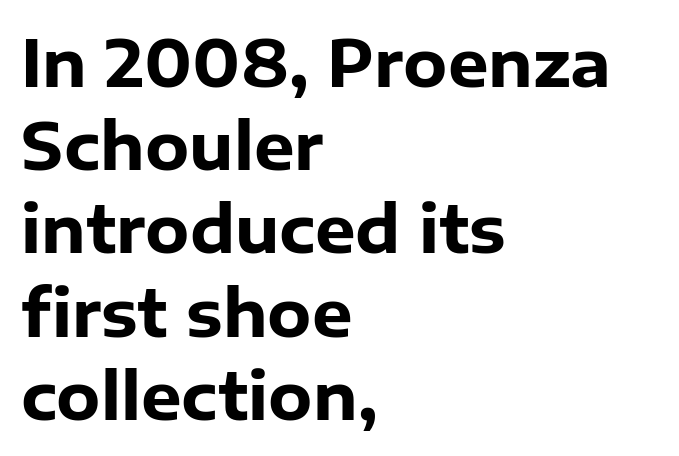
{"serif": "no", "italic": "no", "bold": "yes", "weight": "heavy", "width": "normal", "stroke_contrast": "low", "x_height": "medium", "monospaced": "no", "underline": "no", "align": "left", "line_spacing": "normal", "line_spacing_ratio": 1.3, "letter_spacing": "normal", "letter_spacing_em": 0.0, "glyph_px": 64}
